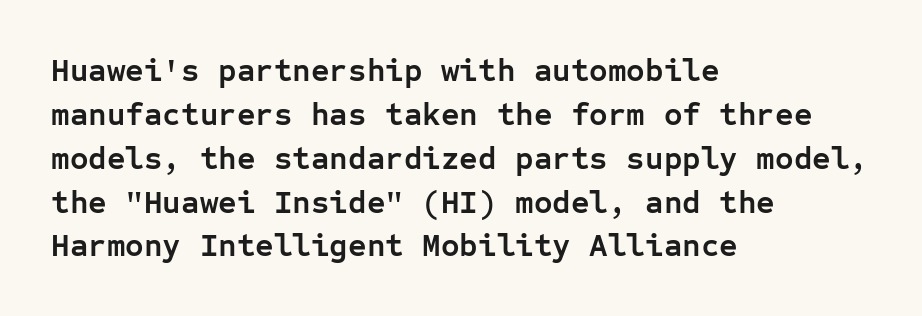
The type sits square on the baseline with zero lean. The typesetter chose a ragged-right arrangement here. The letters are bold, with thick, heavy strokes. A typesetter would call this monospace, since all characters share one set width. Nothing sits at the stroke ends, so this counts as sans-serif.
